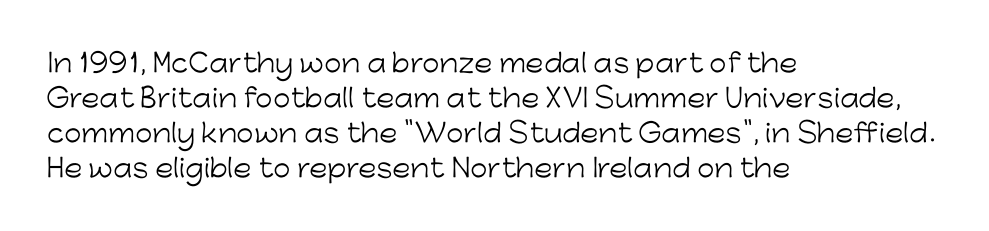
Q: Is the text bold? A: No.
Q: Is the text italic (slanted)? A: No, it is upright.
Q: Is the text underlined? A: No.
Q: How is the paragraph aligned? A: Left-aligned.
Q: Is the spacing between letters normal or unusually wide? A: Normal.
Q: Is the spacing between lines tight, normal or loose? A: Normal.
